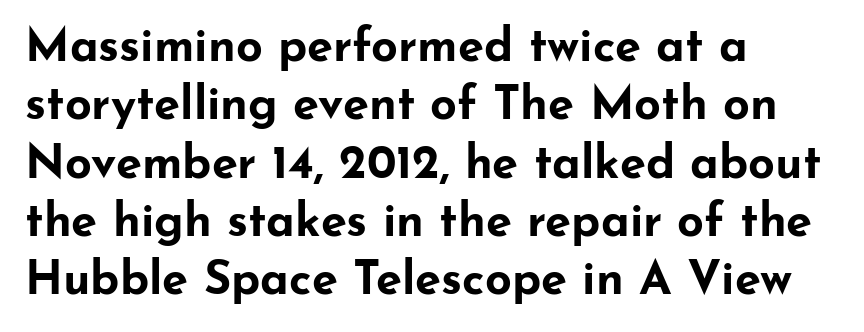
The image shows 47 px bold, wide sans-serif type, upright; set left-aligned, line spacing 1.24x, normal letter spacing, not underlined; low stroke contrast and a small x-height.
